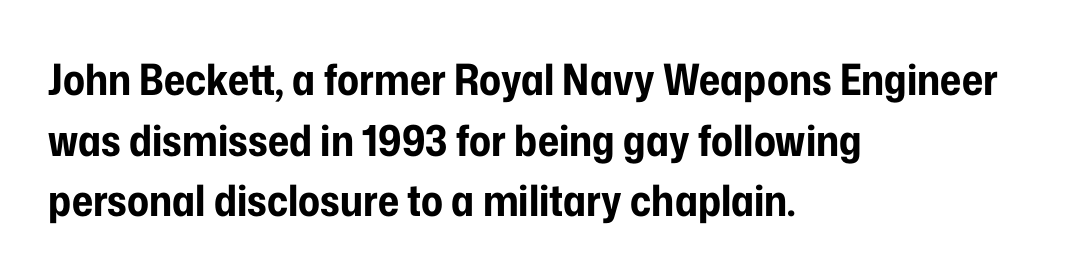
The image shows 43 px bold, condensed sans-serif type, upright; set left-aligned, normal line spacing (1.41x), normal letter spacing, not underlined; low stroke contrast and a medium x-height.
